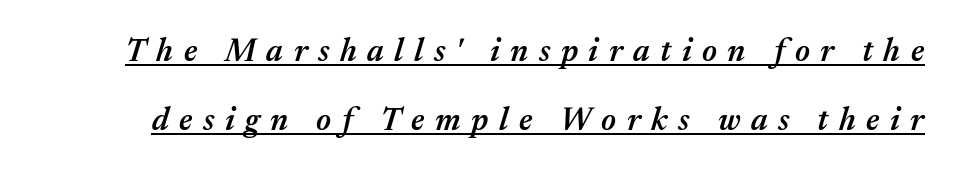
The image shows 32 px semibold type, italic (leaning right); set loose line spacing (2.16x), unusually wide letter spacing (+0.33 em), underlined; medium stroke contrast and a medium x-height.
